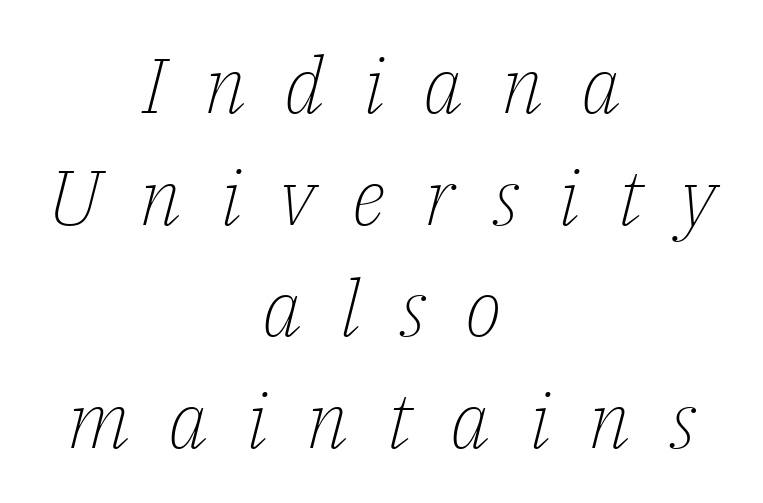
The rendering uses natural spacing where letterforms have individual widths. Summary of vertical rhythm: regular, with standard interline spacing. This is oblique type, the kind used for emphasis or titles. Old-style or modern, the face here clearly has serifs. Caption: multi-line text, centered on the measure.
